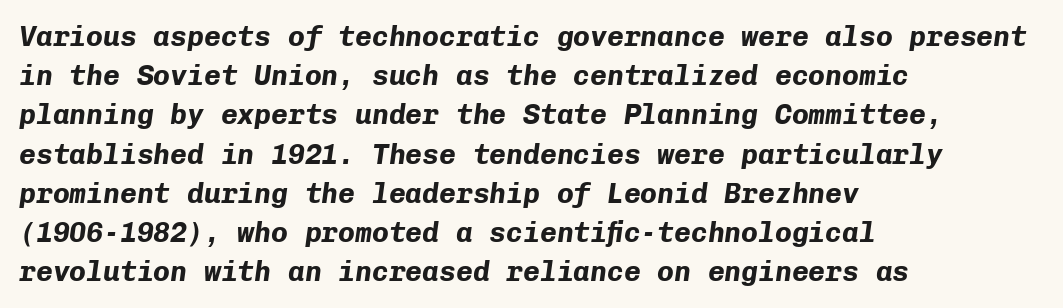
Q: Is the text bold? A: Yes.
Q: Is the text italic (slanted)? A: Yes, it leans right by about 8 degrees.
Q: Is the text underlined? A: No.
Q: How is the paragraph aligned? A: Left-aligned.
Q: Is the spacing between letters normal or unusually wide? A: Normal.
Q: Is the spacing between lines tight, normal or loose? A: Normal.
Q: Width (condensed, normal, or wide)? A: Normal.
Q: Stroke contrast? A: Low.
Q: x-height? A: Medium.
Q: Monospaced? A: Yes.
